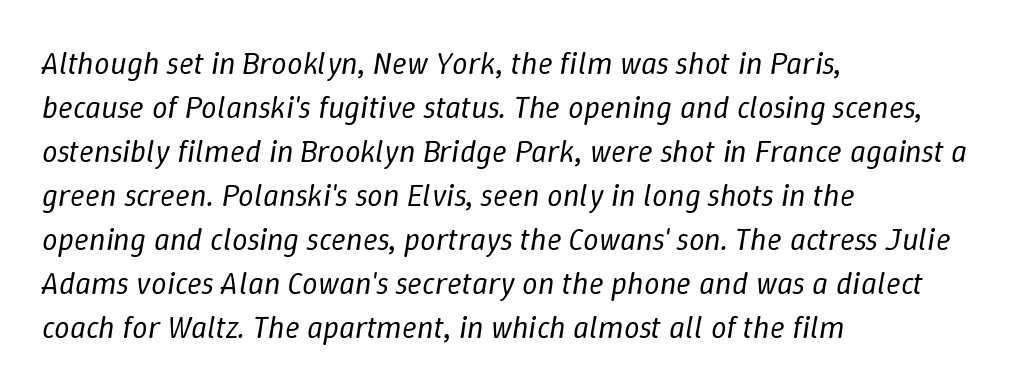
The image shows 31 px regular-weight type, italic (leaning right); set left-aligned, normal line spacing (1.42x), normal letter spacing, not underlined; low stroke contrast and a medium x-height.
